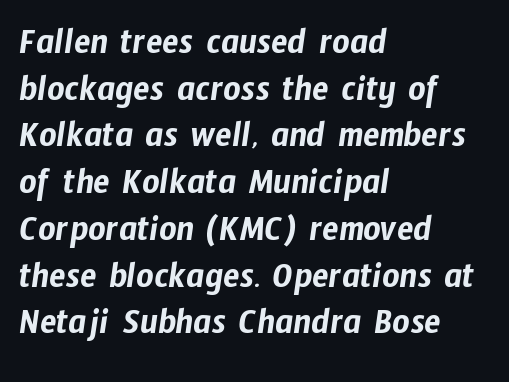
Q: Is the typeface a serif or a sans-serif typeface? A: Sans-serif.
Q: Is the text underlined? A: No.
Q: How is the paragraph aligned? A: Left-aligned.
Q: Is the spacing between letters normal or unusually wide? A: Normal.
Q: Width (condensed, normal, or wide)? A: Condensed.
Q: Stroke contrast? A: Low.
Q: x-height? A: Medium.
Q: Monospaced? A: No.
